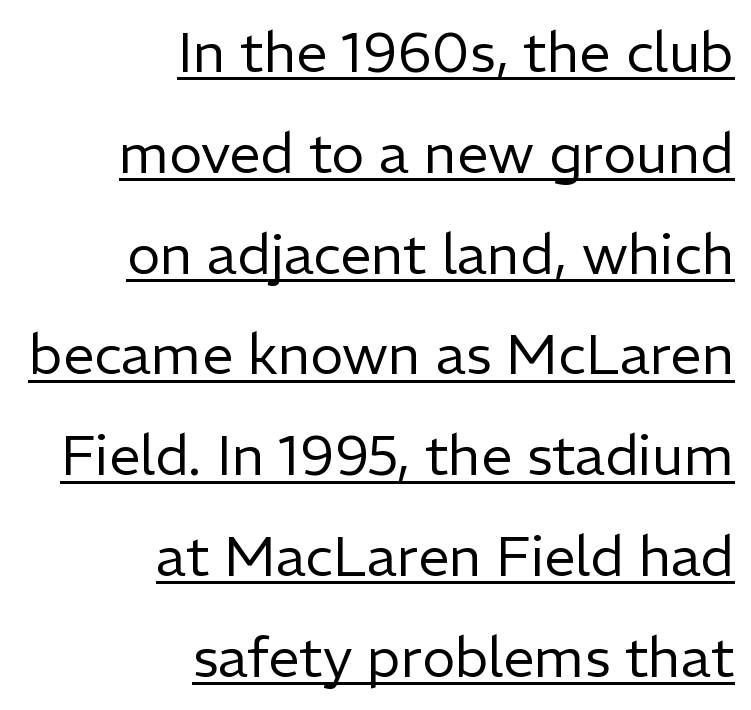
Q: Is the text bold? A: No.
Q: Is the text italic (slanted)? A: No, it is upright.
Q: Is the typeface a serif or a sans-serif typeface? A: Sans-serif.
Q: Is the text underlined? A: Yes.
Q: How is the paragraph aligned? A: Right-aligned.
Q: Is the spacing between letters normal or unusually wide? A: Normal.
Q: Width (condensed, normal, or wide)? A: Normal.
Q: Stroke contrast? A: Low.
Q: x-height? A: Medium.
Q: Monospaced? A: No.
